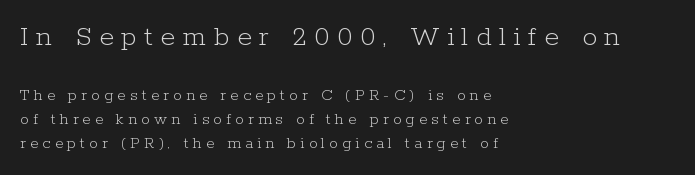
{"serif": "yes", "italic": "no", "bold": "no", "weight": "light", "width": "normal", "stroke_contrast": "low", "x_height": "medium", "monospaced": "no", "underline": "no", "align": "left", "line_spacing": "normal", "line_spacing_ratio": 1.41, "letter_spacing": "wide", "letter_spacing_em": 0.25, "larger_block": "first", "size_ratio": 1.76, "glyph_px": 30}
